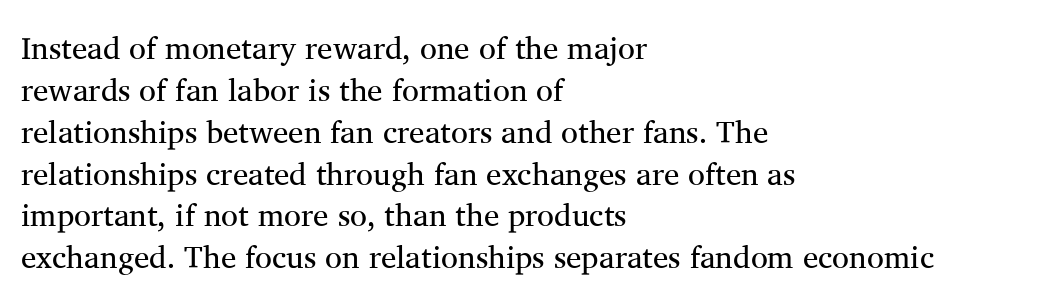
Q: Is the text bold? A: No.
Q: Is the text italic (slanted)? A: No, it is upright.
Q: Is the typeface a serif or a sans-serif typeface? A: Serif.
Q: Is the text underlined? A: No.
Q: How is the paragraph aligned? A: Left-aligned.
Q: Is the spacing between letters normal or unusually wide? A: Normal.
Q: Is the spacing between lines tight, normal or loose? A: Normal.
Q: Width (condensed, normal, or wide)? A: Normal.
Q: Stroke contrast? A: Medium.
Q: x-height? A: Medium.
Q: Monospaced? A: No.
